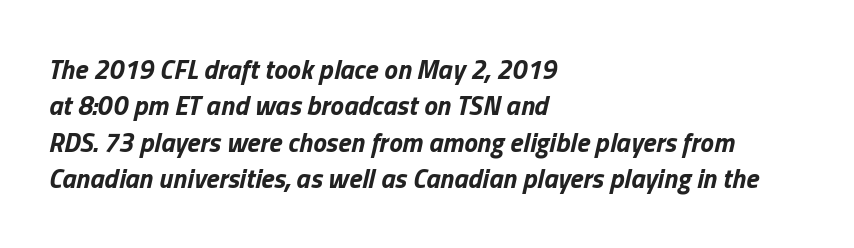
{"italic": "yes", "lean": "right", "slant_degrees": 13, "bold": "yes", "underline": "no", "align": "left", "line_spacing": "normal", "line_spacing_ratio": 1.35, "letter_spacing": "normal", "letter_spacing_em": 0.0, "glyph_px": 27}
